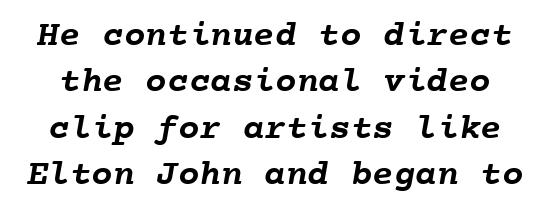
The image shows 36 px semibold type, monospaced; set normal line spacing (1.29x), normal letter spacing, not underlined; low stroke contrast and a medium x-height.
